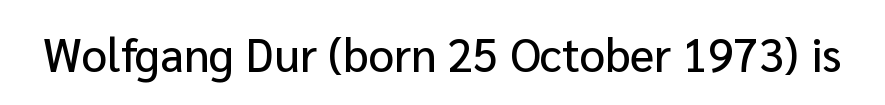
The image shows 46 px sans-serif type, upright; set normal letter spacing, not underlined; low stroke contrast and a medium x-height.
